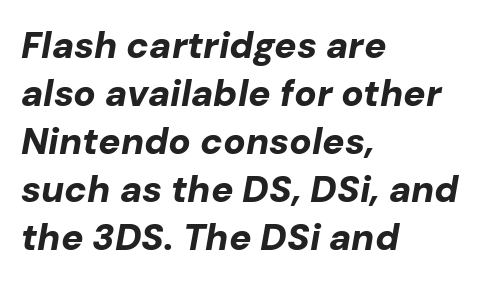
Summary of vertical rhythm: regular, with standard interline spacing. Leftover space on each line is placed entirely after the last word. Notice how the stems are inclined rather than vertical — that's the hallmark of italics. Look at the stroke-to-counter ratio: heavy, a bold. Each letter keeps its own natural width here, so spacing adapts to shape.
